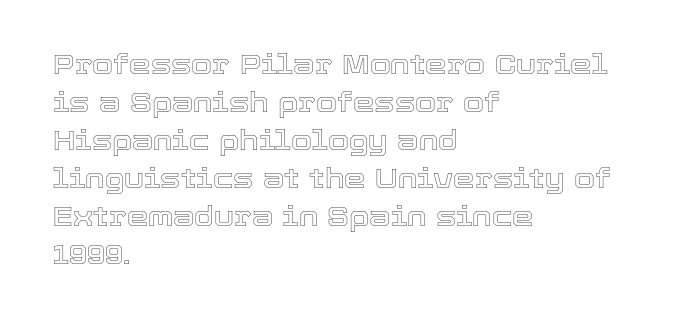
The image shows 27 px text type, upright; set left-aligned, normal line spacing (1.41x), normal letter spacing, not underlined.
